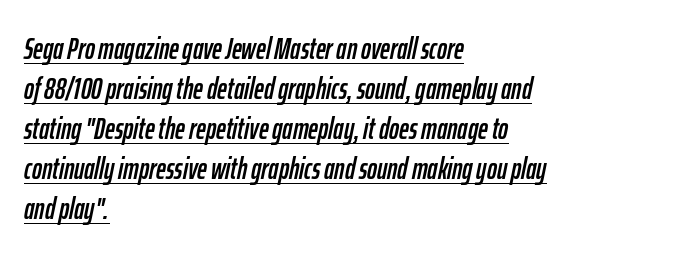
Q: Is the text italic (slanted)? A: Yes, it leans right by about 12 degrees.
Q: Is the text underlined? A: Yes.
Q: How is the paragraph aligned? A: Left-aligned.
Q: Is the spacing between letters normal or unusually wide? A: Normal.
Q: Is the spacing between lines tight, normal or loose? A: Normal.
Q: Width (condensed, normal, or wide)? A: Condensed.
Q: Stroke contrast? A: Low.
Q: x-height? A: Medium.
Q: Monospaced? A: No.
